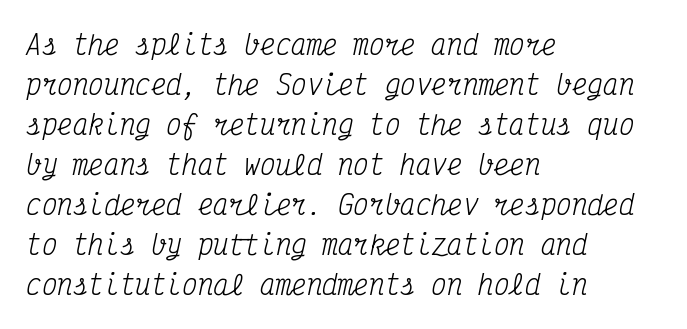
The rendering anchors every line to the left-hand side. Unmarked baselines from the first word to the last. The typesetting does not lean heavy: it is not bold. Observe the lean: these are italic letterforms. Whoever set this chose a conventional vertical rhythm.
